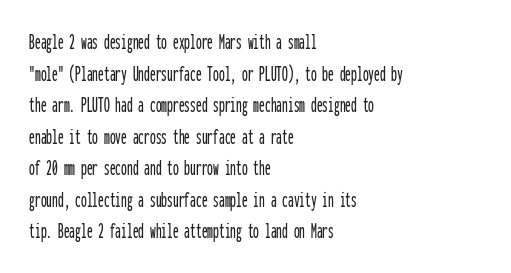
Q: Is the text italic (slanted)? A: No, it is upright.
Q: Is the text underlined? A: No.
Q: How is the paragraph aligned? A: Left-aligned.
Q: Is the spacing between letters normal or unusually wide? A: Normal.
Q: Is the spacing between lines tight, normal or loose? A: Normal.
